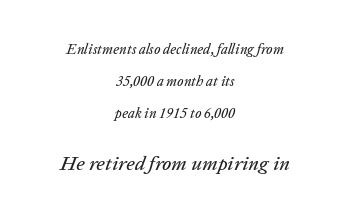
Q: Is the text italic (slanted)? A: Yes, it leans right by about 20 degrees.
Q: Is the text underlined? A: No.
Q: How is the paragraph aligned? A: Centered.
Q: Is the spacing between letters normal or unusually wide? A: Normal.
Q: Is the spacing between lines tight, normal or loose? A: Loose.
Q: Which block of text is set in a larger size, the first (top) or the second (bottom)? A: The second (bottom) one.
